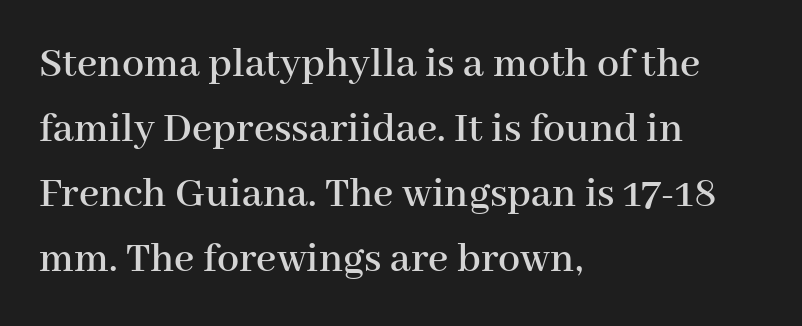
The image shows 44 px serif type, upright; set left-aligned, normal line spacing (1.48x), normal letter spacing, not underlined; high stroke contrast and a medium x-height.
